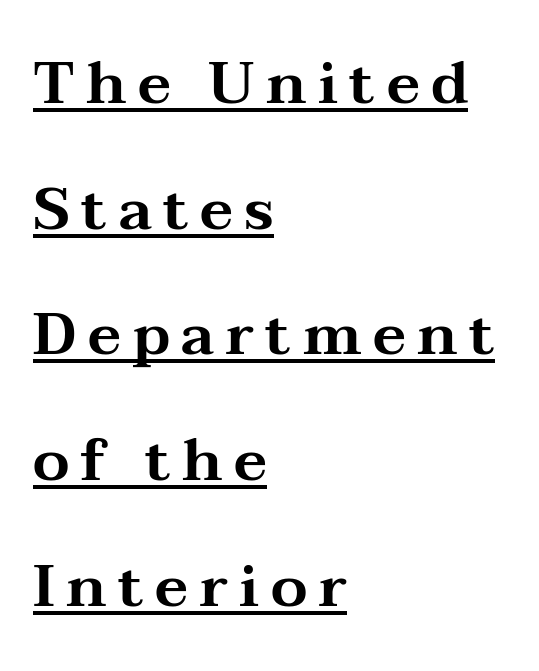
Q: Is the text italic (slanted)? A: No, it is upright.
Q: Is the typeface a serif or a sans-serif typeface? A: Serif.
Q: Is the text underlined? A: Yes.
Q: How is the paragraph aligned? A: Left-aligned.
Q: Is the spacing between lines tight, normal or loose? A: Loose.
Q: Width (condensed, normal, or wide)? A: Wide.
Q: Stroke contrast? A: Medium.
Q: x-height? A: Medium.
Q: Monospaced? A: No.
